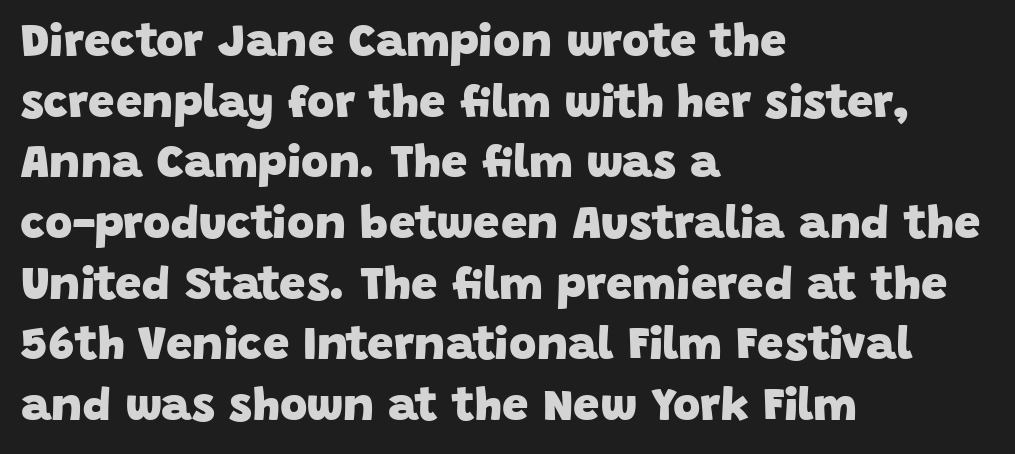
{"serif": "no", "bold": "yes", "weight": "heavy", "width": "normal", "stroke_contrast": "low", "x_height": "large", "monospaced": "no", "underline": "no", "align": "left", "line_spacing": "normal", "line_spacing_ratio": 1.29, "letter_spacing": "normal", "letter_spacing_em": 0.0, "glyph_px": 47}
